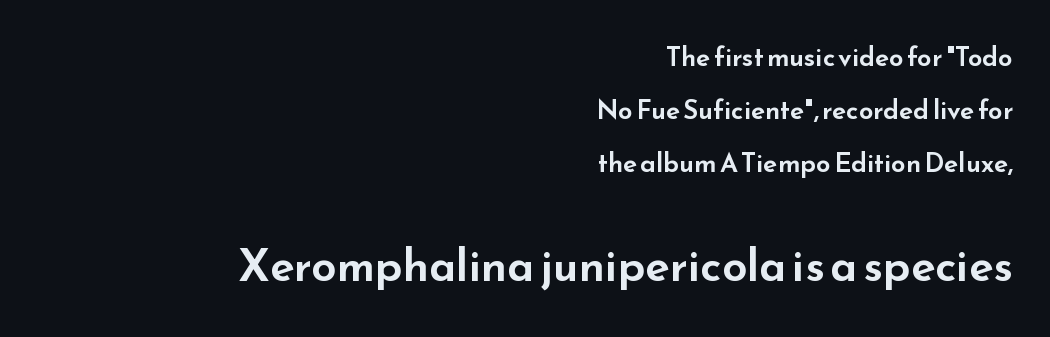
The image shows 45 px wide sans-serif type, upright; set right-aligned, loose line spacing (2.03x), normal letter spacing, not underlined; the second (bottom) block is 1.73x larger; low stroke contrast and a small x-height.
